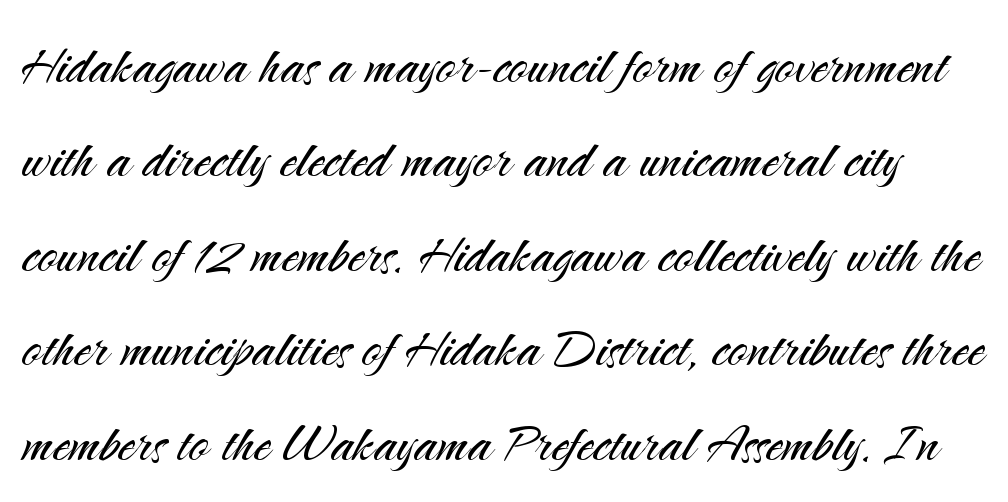
Each letter keeps its own natural width here, so spacing adapts to shape. Whoever set this chose a conventional vertical rhythm. The tracking reads as untouched default to a designer's eye. Nope, no serifs anywhere on these letters.
